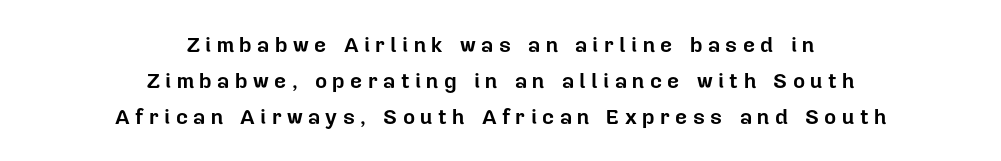
The image shows 21 px bold type, upright; set centered, line spacing 1.71x, unusually wide letter spacing (+0.26 em), not underlined.
